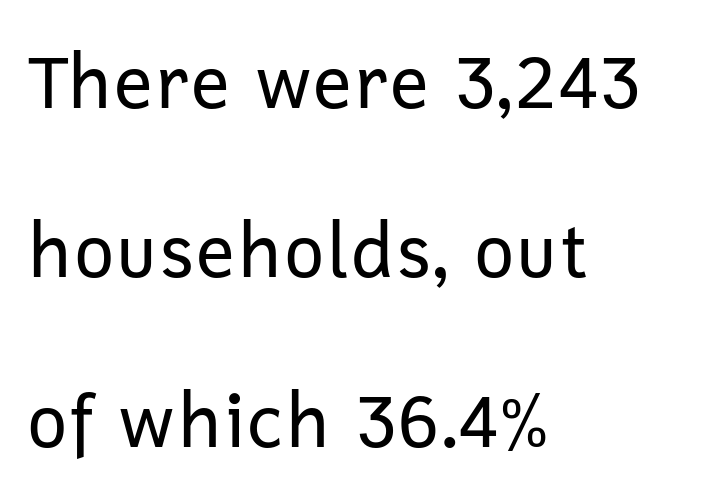
{"serif": "no", "italic": "no", "bold": "no", "weight": "regular", "width": "normal", "stroke_contrast": "low", "x_height": "medium", "monospaced": "no", "underline": "no", "align": "left", "line_spacing": "loose", "line_spacing_ratio": 2.32, "letter_spacing": "normal", "letter_spacing_em": 0.0, "glyph_px": 73}
